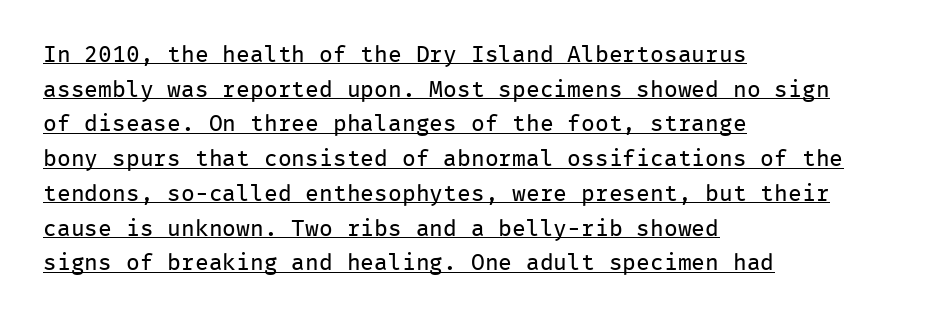
The image shows 23 px text type, upright; set left-aligned, normal line spacing (1.51x), normal letter spacing, underlined.
